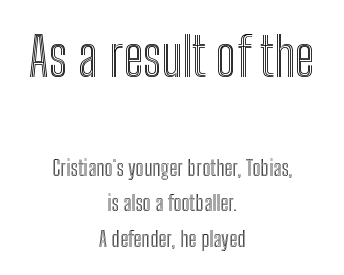
The image shows 54 px condensed type, upright; set centered, normal line spacing (1.62x), normal letter spacing, not underlined; the first (top) block is 2.45x larger; a medium x-height.
